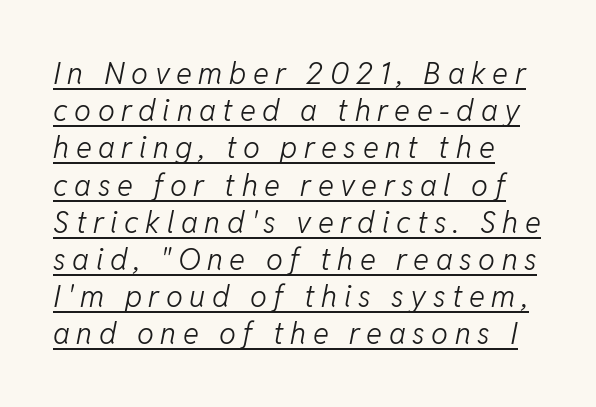
The image shows 30 px light type, italic (leaning right); set line spacing 1.24x, unusually wide letter spacing (+0.22 em), underlined; low stroke contrast and a medium x-height.
